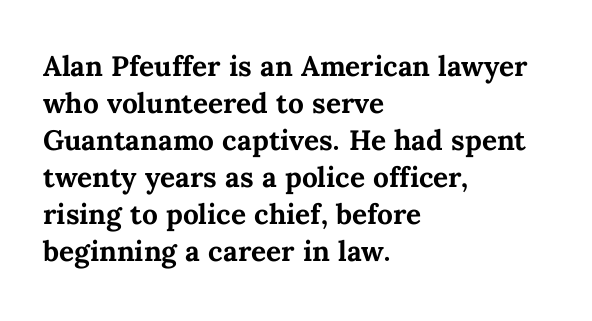
Posture: vertical. Line beginnings align vertically; line endings do not. Is this a fixed-width face? No — the glyphs have proportional, varying widths. A typesetter would call this zero additional tracking.
